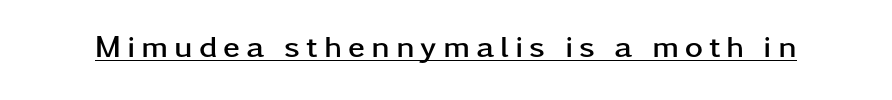
The letters advance in unequal steps, a hallmark of proportional type. Ascenders rise straight up at ninety degrees. What kind of face is this? One without serifs — a sans. Does the weight exceed regular? Yes, all the way to bold. Beneath each row of characters lies a ruled line.
